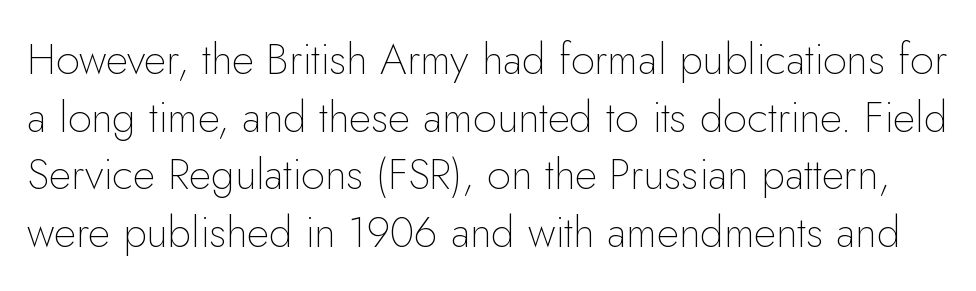
Q: Is the text bold? A: No.
Q: Is the text italic (slanted)? A: No, it is upright.
Q: Is the typeface a serif or a sans-serif typeface? A: Sans-serif.
Q: Is the text underlined? A: No.
Q: Is the spacing between letters normal or unusually wide? A: Normal.
Q: Is the spacing between lines tight, normal or loose? A: Normal.
Q: Width (condensed, normal, or wide)? A: Normal.
Q: Stroke contrast? A: Low.
Q: x-height? A: Small.
Q: Monospaced? A: No.
